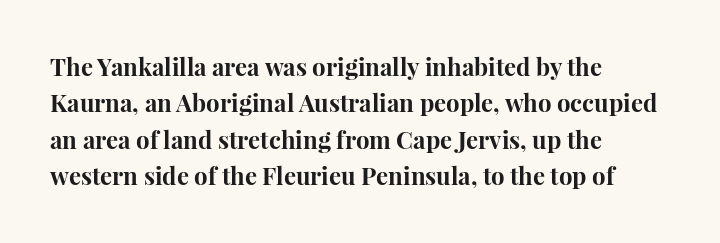
Q: Is the text bold? A: Yes.
Q: Is the text italic (slanted)? A: No, it is upright.
Q: Is the text underlined? A: No.
Q: How is the paragraph aligned? A: Left-aligned.
Q: Is the spacing between letters normal or unusually wide? A: Normal.
Q: Is the spacing between lines tight, normal or loose? A: Normal.
